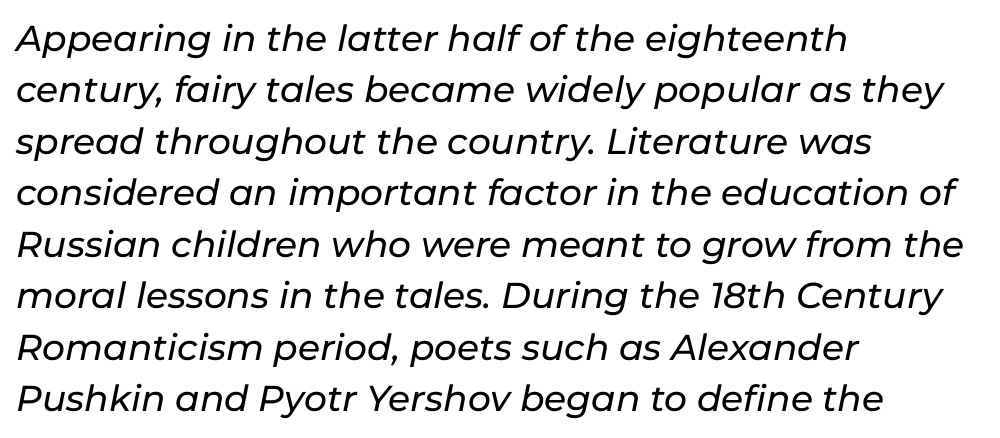
The image shows 36 px text type, italic (leaning right); set left-aligned, normal line spacing (1.43x), normal letter spacing, not underlined; low stroke contrast and a medium x-height.
